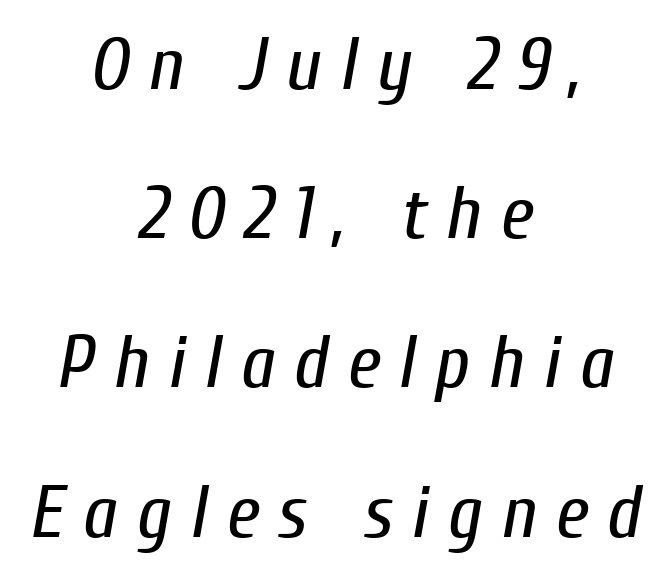
The image shows 75 px regular-weight, condensed type, italic (leaning right); set centered, loose line spacing (1.99x), unusually wide letter spacing (+0.25 em), not underlined; low stroke contrast and a medium x-height.
